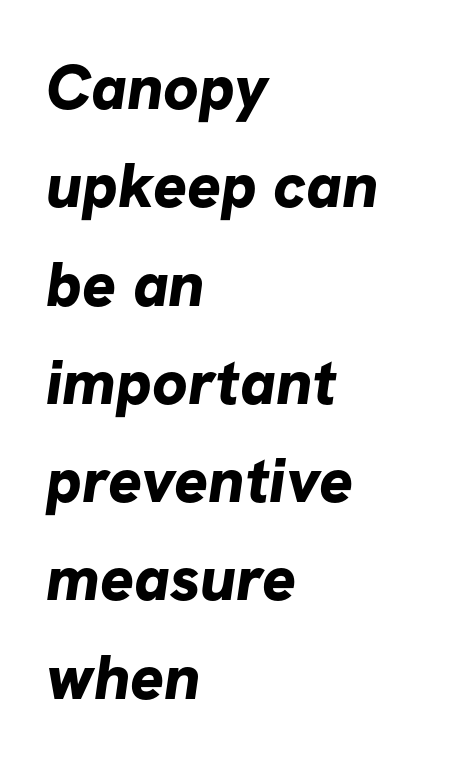
Q: Is the text bold? A: Yes.
Q: Is the typeface a serif or a sans-serif typeface? A: Sans-serif.
Q: Is the text underlined? A: No.
Q: How is the paragraph aligned? A: Left-aligned.
Q: Is the spacing between letters normal or unusually wide? A: Normal.
Q: Is the spacing between lines tight, normal or loose? A: Normal.
Q: Width (condensed, normal, or wide)? A: Normal.
Q: Stroke contrast? A: Low.
Q: x-height? A: Medium.
Q: Monospaced? A: No.
